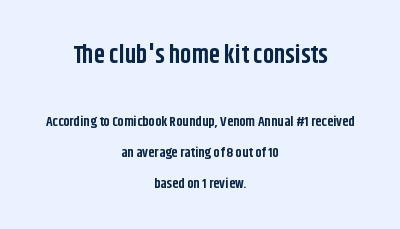
Is there much room between lines? Yes — plenty of vertical air separates them. Typographic density is high because the face is bold. Nobody drew a line under any word here. Two sizes are in play, and the larger belongs to the first block. Line starts and ends both wander, symmetrically. Tracking value appears to be zero — textbook default spacing.
